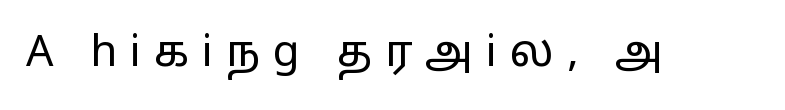
The image shows 43 px regular-weight, wide sans-serif type, upright; set unusually wide letter spacing (+0.3 em), not underlined; low stroke contrast and a medium x-height.
